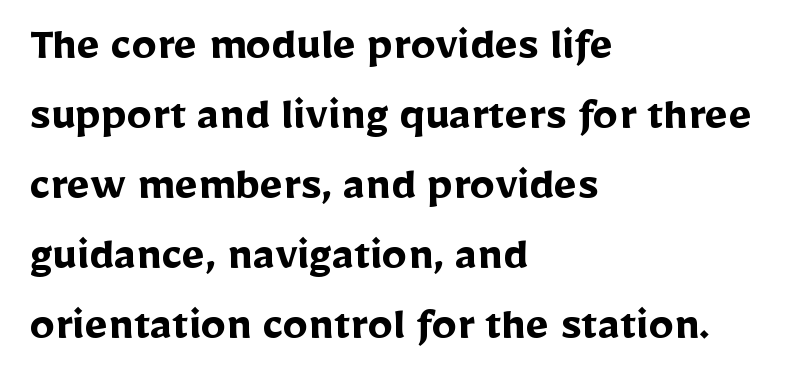
Each word holds together tightly as a unit, with standard inter-letter gaps. Compared with an ordinary text face, these strokes are far heavier — a full bold. Each letter's strokes conclude bluntly, with no projecting serifs. If you drew a ruler down the left edge, every line would touch it. In terms of posture, this sample is upright.
